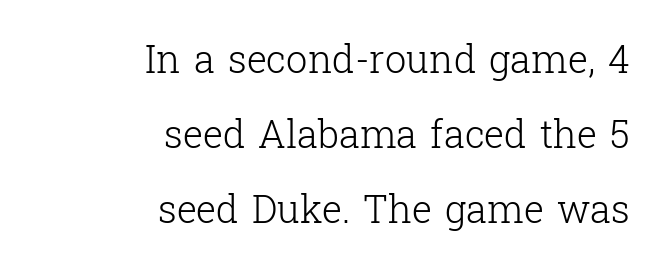
{"serif": "yes", "italic": "no", "bold": "no", "weight": "light", "width": "normal", "stroke_contrast": "low", "x_height": "medium", "monospaced": "no", "underline": "no", "align": "right", "line_spacing": "loose", "line_spacing_ratio": 1.97, "letter_spacing": "normal", "letter_spacing_em": 0.0, "glyph_px": 38}
